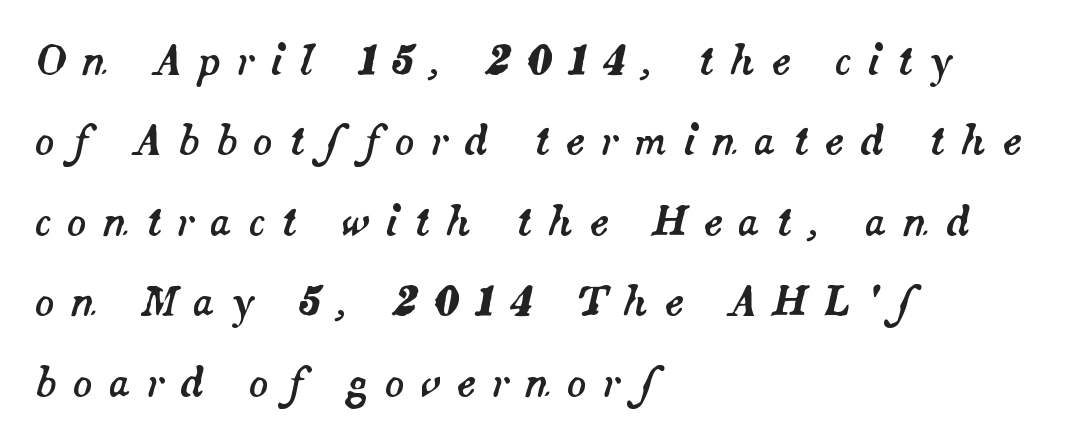
The image shows 40 px text type, italic (leaning right); set left-aligned, loose line spacing (2.01x), unusually wide letter spacing (+0.4 em), not underlined; medium stroke contrast and a small x-height.
